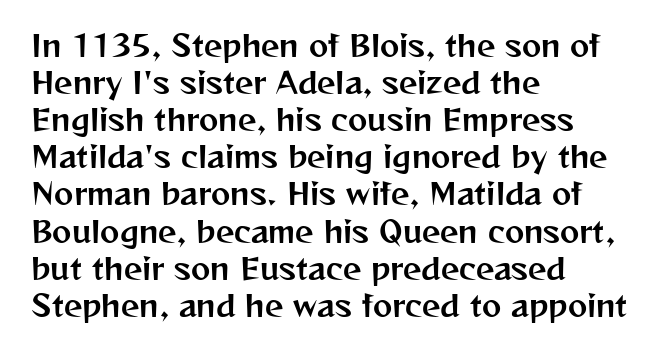
{"serif": "no", "italic": "no", "width": "normal", "stroke_contrast": "medium", "x_height": "medium", "monospaced": "no", "underline": "no", "align": "left", "line_spacing": "normal", "line_spacing_ratio": 1.28, "letter_spacing": "normal", "letter_spacing_em": 0.0, "glyph_px": 29}
